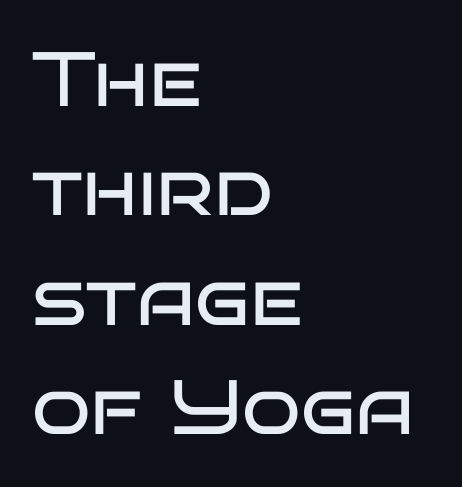
Q: Is the text bold? A: No.
Q: Is the text italic (slanted)? A: No, it is upright.
Q: Is the typeface a serif or a sans-serif typeface? A: Sans-serif.
Q: Is the text underlined? A: No.
Q: How is the paragraph aligned? A: Left-aligned.
Q: Is the spacing between letters normal or unusually wide? A: Normal.
Q: Is the spacing between lines tight, normal or loose? A: Normal.
Q: Width (condensed, normal, or wide)? A: Wide.
Q: Stroke contrast? A: Low.
Q: x-height? A: Large.
Q: Monospaced? A: No.
